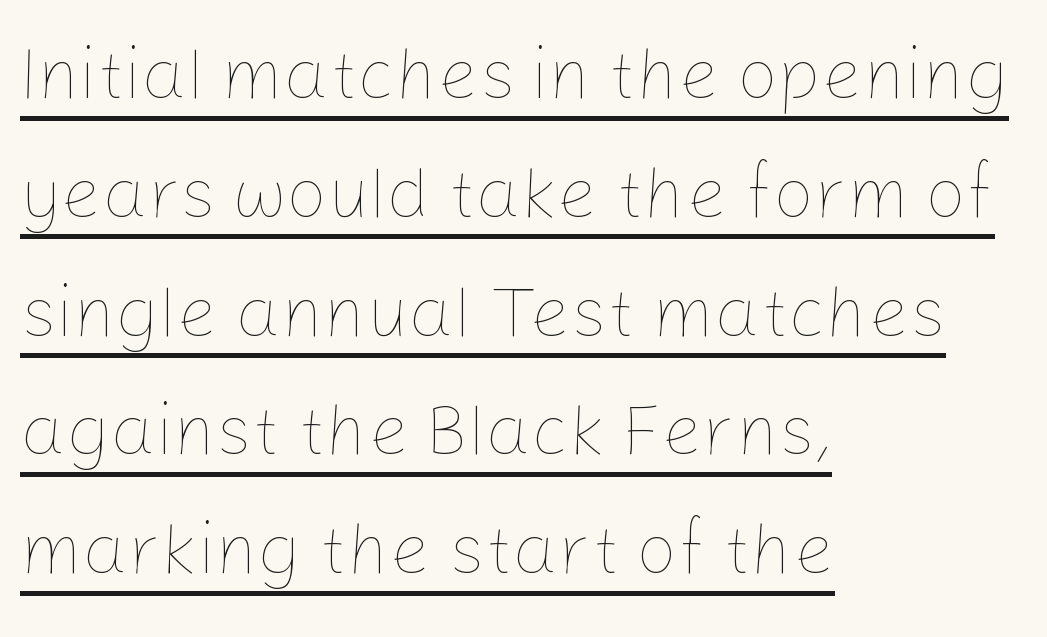
Q: Is the text bold? A: No.
Q: Is the text italic (slanted)? A: No, it is upright.
Q: Is the text underlined? A: Yes.
Q: How is the paragraph aligned? A: Left-aligned.
Q: Is the spacing between letters normal or unusually wide? A: Normal.
Q: Is the spacing between lines tight, normal or loose? A: Normal.
Q: Width (condensed, normal, or wide)? A: Normal.
Q: Stroke contrast? A: Low.
Q: x-height? A: Medium.
Q: Monospaced? A: No.
